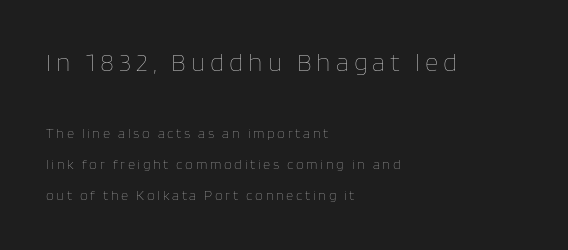
{"italic": "no", "bold": "no", "underline": "no", "align": "left", "line_spacing": "loose", "line_spacing_ratio": 2.2, "larger_block": "first", "size_ratio": 1.86, "glyph_px": 26}
